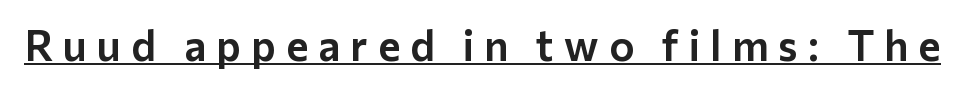
{"serif": "no", "italic": "no", "width": "normal", "stroke_contrast": "low", "x_height": "medium", "monospaced": "no", "underline": "yes", "letter_spacing": "wide", "letter_spacing_em": 0.24, "glyph_px": 42}
